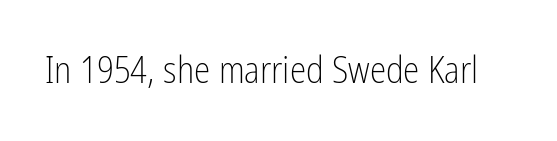
Q: Is the text bold? A: No.
Q: Is the text italic (slanted)? A: No, it is upright.
Q: Is the typeface a serif or a sans-serif typeface? A: Sans-serif.
Q: Is the text underlined? A: No.
Q: Is the spacing between letters normal or unusually wide? A: Normal.
Q: Width (condensed, normal, or wide)? A: Condensed.
Q: Stroke contrast? A: Low.
Q: x-height? A: Medium.
Q: Monospaced? A: No.
